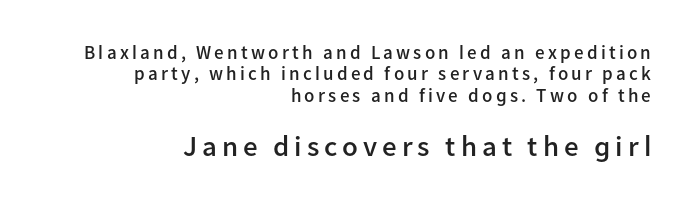
{"serif": "no", "italic": "no", "bold": "semi", "weight": "semibold", "width": "normal", "stroke_contrast": "low", "x_height": "medium", "monospaced": "no", "underline": "no", "align": "right", "line_spacing": "tight", "line_spacing_ratio": 1.13, "larger_block": "second", "size_ratio": 1.53, "glyph_px": 29}
